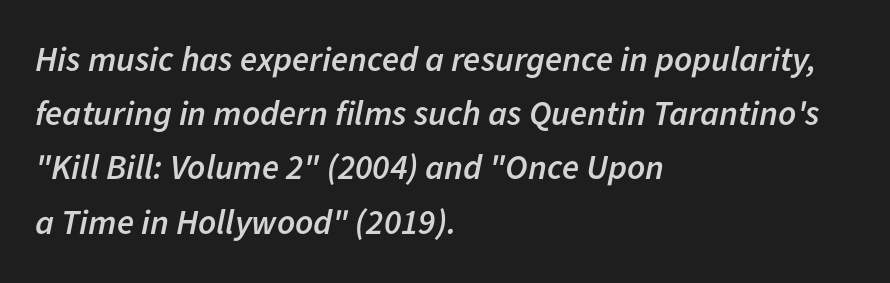
{"italic": "yes", "lean": "right", "slant_degrees": 11, "bold": "semi", "weight": "semibold", "width": "normal", "stroke_contrast": "low", "x_height": "medium", "monospaced": "no", "underline": "no", "align": "left", "line_spacing": "normal", "line_spacing_ratio": 1.55, "letter_spacing": "normal", "letter_spacing_em": 0.0, "glyph_px": 35}
